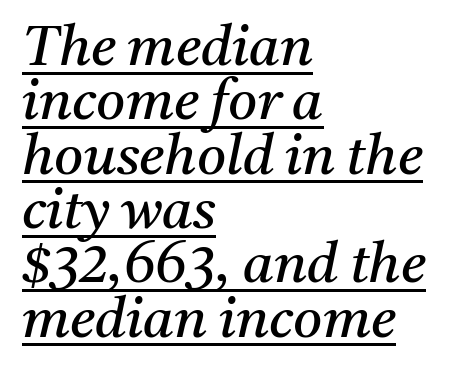
The image shows 56 px regular-weight serif type, italic (leaning right); set left-aligned, tight line spacing (0.97x), normal letter spacing, underlined; medium stroke contrast and a medium x-height.
